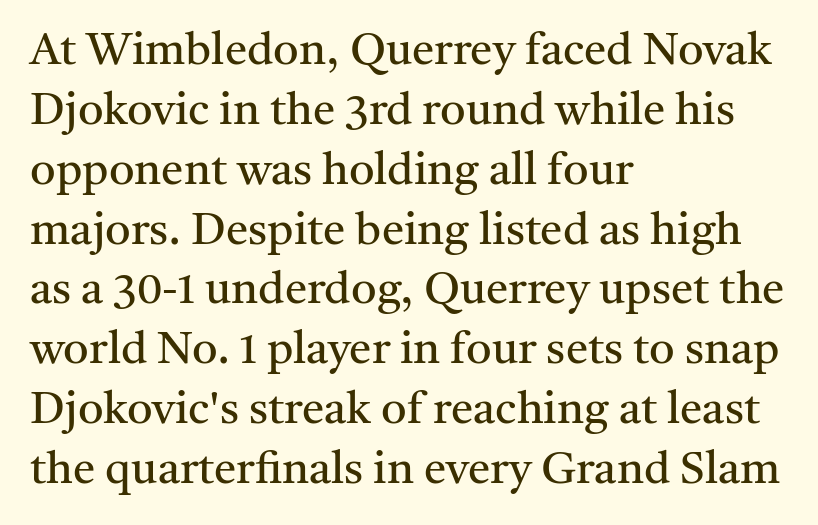
Q: Is the text bold? A: No.
Q: Is the text italic (slanted)? A: No, it is upright.
Q: Is the typeface a serif or a sans-serif typeface? A: Serif.
Q: Is the text underlined? A: No.
Q: How is the paragraph aligned? A: Left-aligned.
Q: Is the spacing between letters normal or unusually wide? A: Normal.
Q: Is the spacing between lines tight, normal or loose? A: Normal.
Q: Width (condensed, normal, or wide)? A: Normal.
Q: Stroke contrast? A: Medium.
Q: x-height? A: Medium.
Q: Monospaced? A: No.
